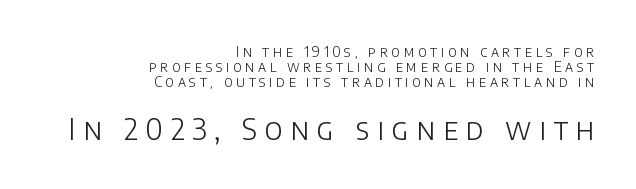
Q: Is the text bold? A: No.
Q: Is the text italic (slanted)? A: No, it is upright.
Q: Is the typeface a serif or a sans-serif typeface? A: Sans-serif.
Q: Is the text underlined? A: No.
Q: How is the paragraph aligned? A: Right-aligned.
Q: Is the spacing between letters normal or unusually wide? A: Unusually wide.
Q: Is the spacing between lines tight, normal or loose? A: Tight.
Q: Which block of text is set in a larger size, the first (top) or the second (bottom)? A: The second (bottom) one.
Q: Width (condensed, normal, or wide)? A: Normal.
Q: Stroke contrast? A: Low.
Q: x-height? A: Large.
Q: Monospaced? A: No.
